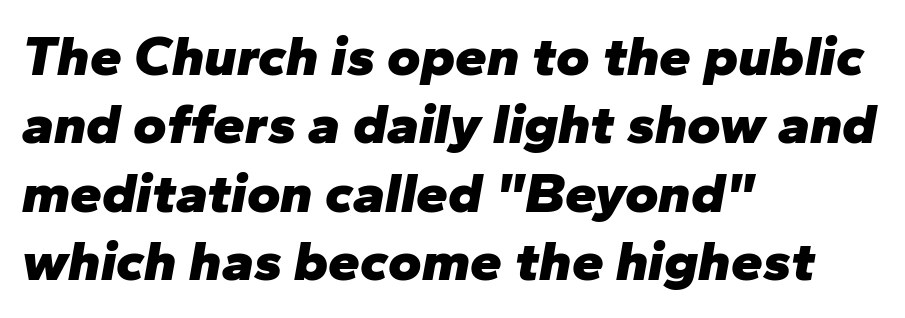
Note the varied advance widths — an 'i' is clearly narrower than an 'm'. The words here are not underlined. Strong, thick strokes mark this as bold type. Line beginnings align vertically; line endings do not. Tall strokes in this sample are angled rather than plumb.
